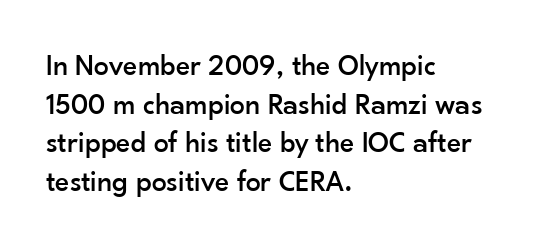
Q: Is the text italic (slanted)? A: No, it is upright.
Q: Is the typeface a serif or a sans-serif typeface? A: Sans-serif.
Q: Is the text underlined? A: No.
Q: How is the paragraph aligned? A: Left-aligned.
Q: Is the spacing between letters normal or unusually wide? A: Normal.
Q: Is the spacing between lines tight, normal or loose? A: Normal.
Q: Width (condensed, normal, or wide)? A: Normal.
Q: Stroke contrast? A: Low.
Q: x-height? A: Small.
Q: Monospaced? A: No.
